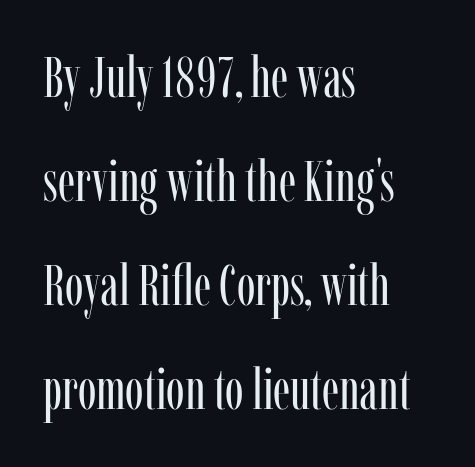
{"serif": "yes", "italic": "no", "bold": "no", "weight": "regular", "width": "condensed", "stroke_contrast": "low", "x_height": "medium", "monospaced": "no", "underline": "no", "align": "left", "line_spacing_ratio": 1.86, "letter_spacing": "normal", "letter_spacing_em": 0.0, "glyph_px": 56}
